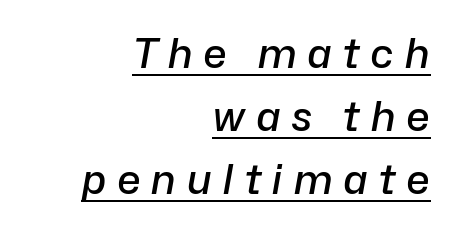
Right-aligned paragraph, ragged on the left. Italic? Definitely — the glyphs are oblique. Varying glyph widths throughout — classic text-font behaviour. Each new line begins a customary step beneath the previous one. You could only call the tracking loose — the letters float apart.
